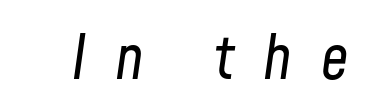
Caption: face not bold, strokes unweighted. The gap between lines stays unmarked. Spacing verdict: proportional, widths tailored to each character. You can tell it's italic because the verticals aren't actually vertical.
